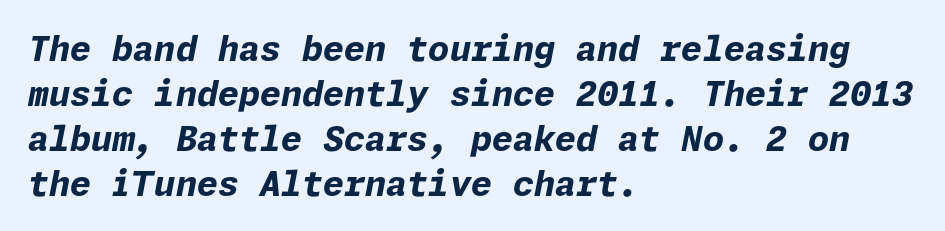
The image shows 34 px bold type, italic (leaning right); set left-aligned, normal line spacing (1.32x), normal letter spacing, not underlined; low stroke contrast and a medium x-height.
